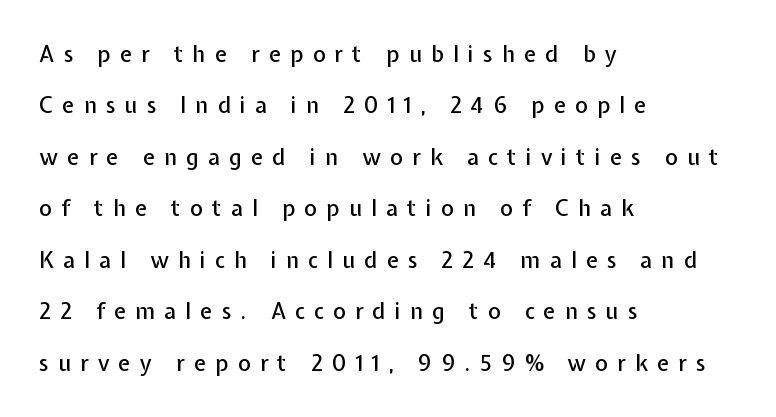
Q: Is the text italic (slanted)? A: No, it is upright.
Q: Is the text underlined? A: No.
Q: How is the paragraph aligned? A: Left-aligned.
Q: Is the spacing between letters normal or unusually wide? A: Unusually wide.
Q: Is the spacing between lines tight, normal or loose? A: Loose.
